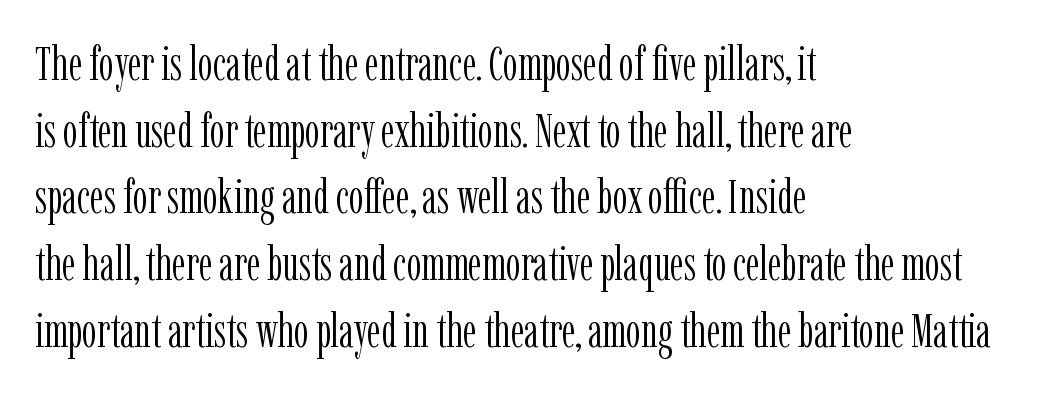
Examine the stroke ends and you'll spot serifs. The area under the type is left untouched. The lines sit at an ordinary, default distance from one another. A classic flush-left, rag-right setting is used for this passage. This reads as an unemphasized weight, regular at the heaviest.
